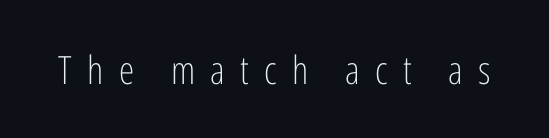
The image shows 39 px light, condensed sans-serif type, upright; set unusually wide letter spacing (+0.39 em), not underlined; low stroke contrast and a medium x-height.
